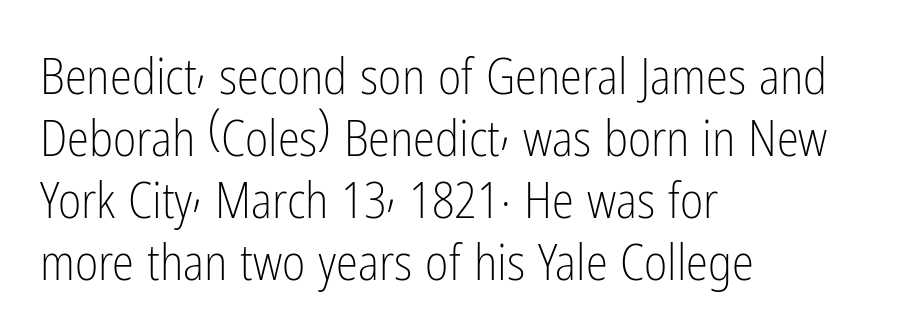
The image shows 50 px light, condensed sans-serif type, upright; set left-aligned, line spacing 1.24x, normal letter spacing, not underlined; low stroke contrast and a medium x-height.
